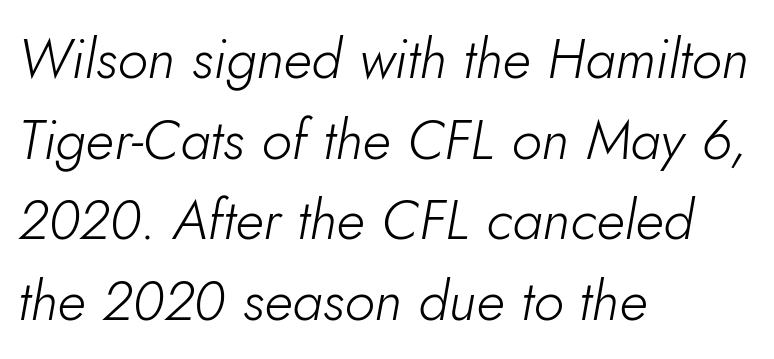
The image shows 56 px light type, italic (leaning right); set left-aligned, normal line spacing (1.44x), normal letter spacing, not underlined; low stroke contrast and a small x-height.
